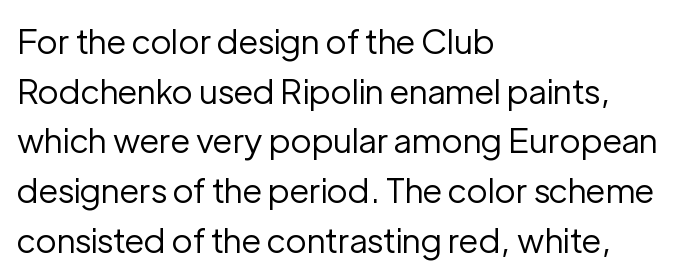
Reading down the column, the eye jumps a familiar distance to each next line. No chunkiness to these letters — they're not bold. Italic? Not at all — the glyphs are vertical. Each letter keeps its own natural width here, so spacing adapts to shape.
